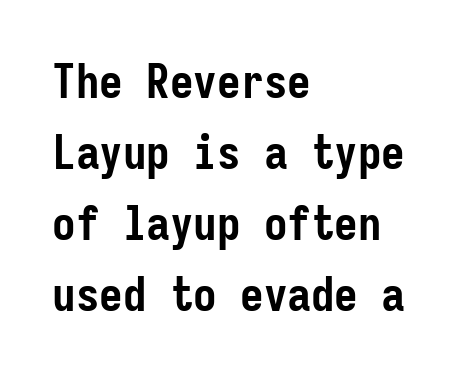
Q: Is the text bold? A: Yes.
Q: Is the text italic (slanted)? A: No, it is upright.
Q: Is the typeface a serif or a sans-serif typeface? A: Sans-serif.
Q: Is the text underlined? A: No.
Q: How is the paragraph aligned? A: Left-aligned.
Q: Is the spacing between letters normal or unusually wide? A: Normal.
Q: Is the spacing between lines tight, normal or loose? A: Normal.
Q: Width (condensed, normal, or wide)? A: Condensed.
Q: Stroke contrast? A: Low.
Q: x-height? A: Medium.
Q: Monospaced? A: Yes.
